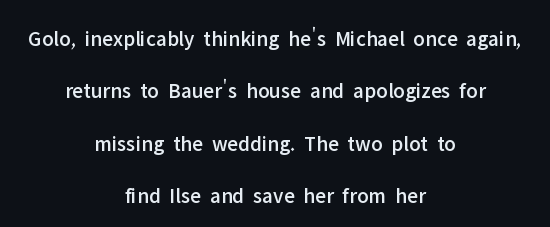
{"italic": "no", "underline": "no", "align": "center", "line_spacing": "loose", "line_spacing_ratio": 2.38, "letter_spacing": "normal", "letter_spacing_em": 0.0, "glyph_px": 22}
